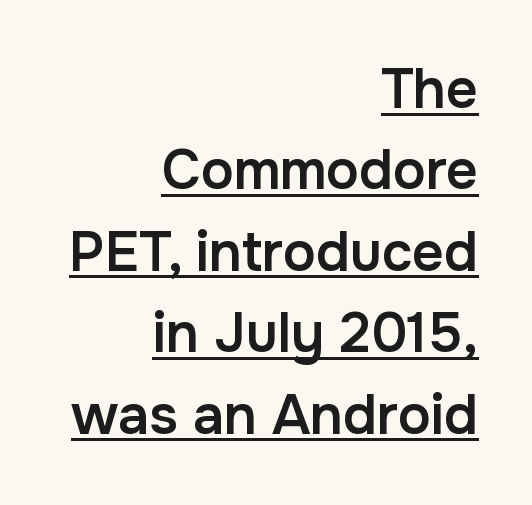
Q: Is the text bold? A: Semi-bold.
Q: Is the text italic (slanted)? A: No, it is upright.
Q: Is the typeface a serif or a sans-serif typeface? A: Sans-serif.
Q: Is the text underlined? A: Yes.
Q: How is the paragraph aligned? A: Right-aligned.
Q: Is the spacing between letters normal or unusually wide? A: Normal.
Q: Is the spacing between lines tight, normal or loose? A: Normal.
Q: Width (condensed, normal, or wide)? A: Normal.
Q: Stroke contrast? A: Low.
Q: x-height? A: Medium.
Q: Monospaced? A: No.
